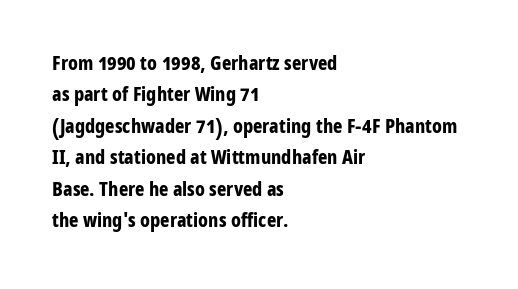
Ascenders rise straight up at ninety degrees. Just letters on the line, the space beneath them empty. Normally led — the rows are evenly, conventionally spaced. Here the glyphs are tracked normally, forming tight word shapes. The characters look thick and weighty, a clear bold.
